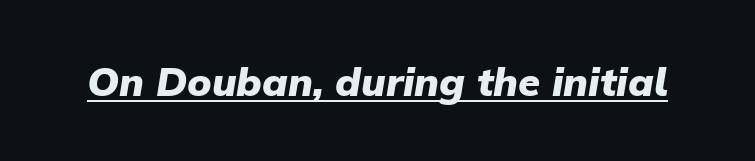
{"italic": "yes", "lean": "right", "slant_degrees": 9, "bold": "yes", "weight": "heavy", "width": "normal", "stroke_contrast": "low", "x_height": "medium", "monospaced": "no", "underline": "yes", "letter_spacing": "normal", "letter_spacing_em": 0.0, "glyph_px": 40}
